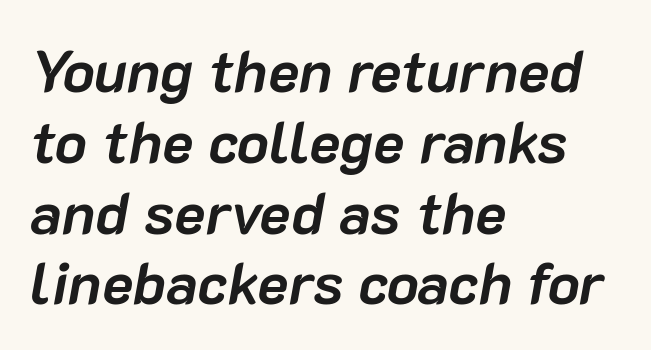
Note the varied advance widths — an 'i' is clearly narrower than an 'm'. In terms of letterspacing, this is plain default setting. Compared with ordinary roman type, these characters are visibly tilted. Weight: bold. The passage shown is not underscored anywhere.
